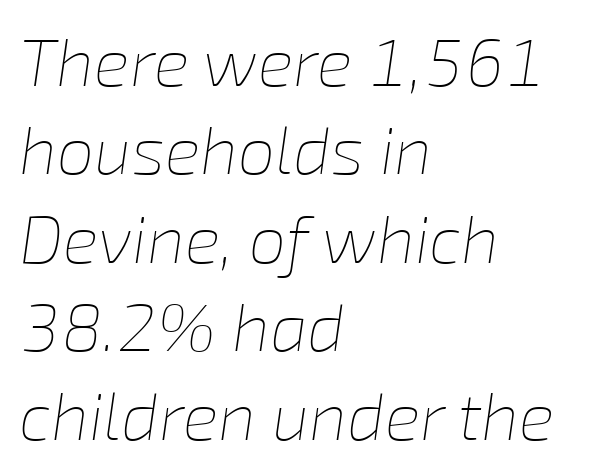
{"italic": "yes", "lean": "right", "slant_degrees": 8, "bold": "no", "weight": "thin", "width": "normal", "stroke_contrast": "low", "x_height": "medium", "monospaced": "no", "underline": "no", "align": "left", "line_spacing": "normal", "line_spacing_ratio": 1.32, "letter_spacing": "normal", "letter_spacing_em": 0.0, "glyph_px": 67}
